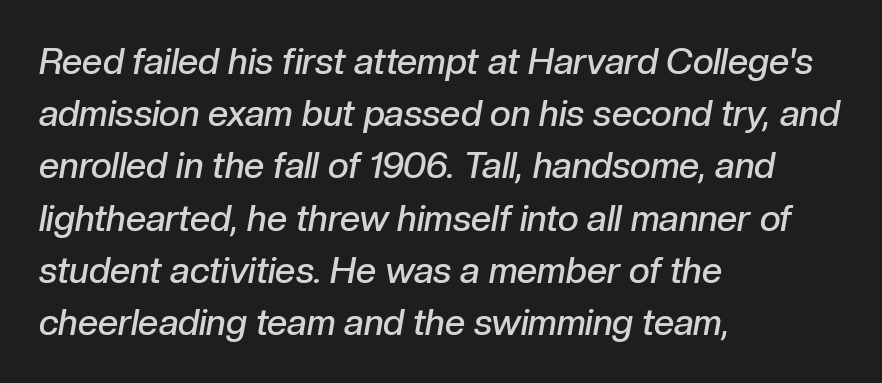
The image shows 36 px semibold type, italic (leaning right); set left-aligned, normal line spacing (1.45x), normal letter spacing, not underlined; low stroke contrast and a medium x-height.
